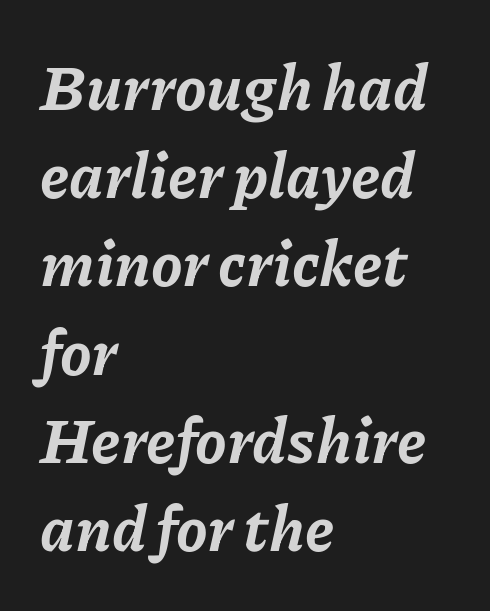
{"italic": "yes", "lean": "right", "slant_degrees": 11, "bold": "yes", "weight": "bold", "width": "normal", "stroke_contrast": "low", "x_height": "medium", "monospaced": "no", "underline": "no", "align": "left", "line_spacing": "normal", "line_spacing_ratio": 1.4, "letter_spacing": "normal", "letter_spacing_em": 0.0, "glyph_px": 63}
